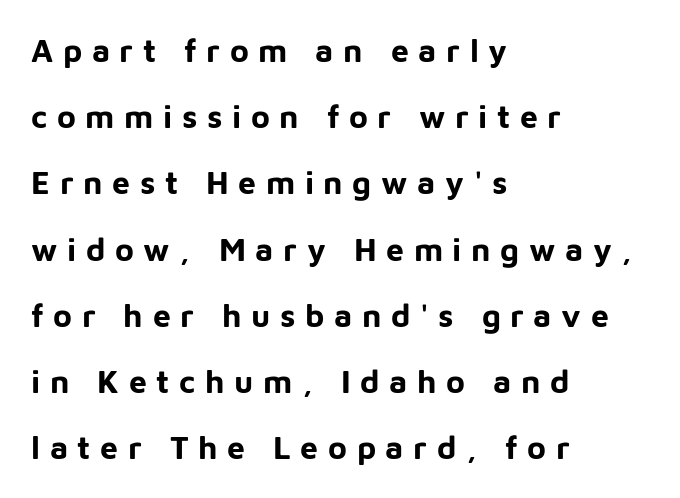
Q: Is the text bold? A: Yes.
Q: Is the text italic (slanted)? A: No, it is upright.
Q: Is the typeface a serif or a sans-serif typeface? A: Sans-serif.
Q: Is the text underlined? A: No.
Q: How is the paragraph aligned? A: Left-aligned.
Q: Is the spacing between letters normal or unusually wide? A: Unusually wide.
Q: Is the spacing between lines tight, normal or loose? A: Loose.
Q: Width (condensed, normal, or wide)? A: Normal.
Q: Stroke contrast? A: Low.
Q: x-height? A: Medium.
Q: Monospaced? A: No.
